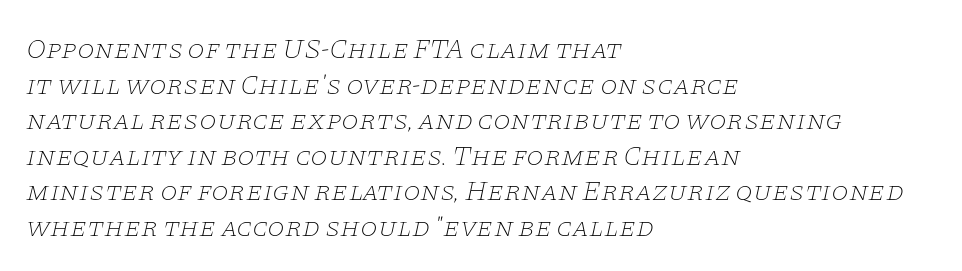
{"serif": "yes", "italic": "yes", "lean": "right", "slant_degrees": 11, "bold": "no", "weight": "thin", "width": "wide", "stroke_contrast": "low", "x_height": "large", "monospaced": "no", "underline": "no", "align": "left", "line_spacing": "normal", "line_spacing_ratio": 1.27, "letter_spacing": "normal", "letter_spacing_em": 0.0, "glyph_px": 28}
